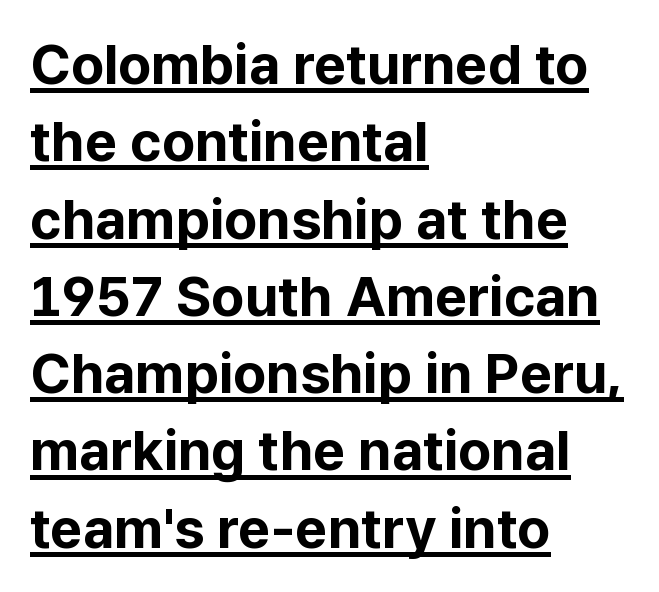
{"serif": "no", "italic": "no", "bold": "yes", "weight": "bold", "width": "normal", "stroke_contrast": "low", "x_height": "medium", "monospaced": "no", "underline": "yes", "align": "left", "line_spacing": "normal", "line_spacing_ratio": 1.38, "letter_spacing": "normal", "letter_spacing_em": 0.0, "glyph_px": 56}
